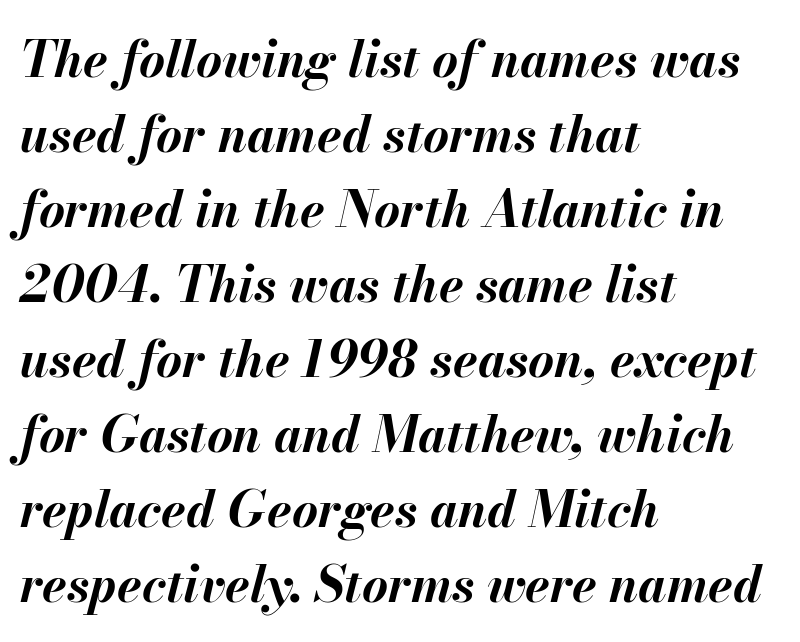
Q: Is the text bold? A: Yes.
Q: Is the text italic (slanted)? A: Yes, it leans right by about 13 degrees.
Q: Is the text underlined? A: No.
Q: How is the paragraph aligned? A: Left-aligned.
Q: Is the spacing between letters normal or unusually wide? A: Normal.
Q: Is the spacing between lines tight, normal or loose? A: Normal.
Q: Width (condensed, normal, or wide)? A: Normal.
Q: Stroke contrast? A: Medium.
Q: x-height? A: Small.
Q: Monospaced? A: No.
